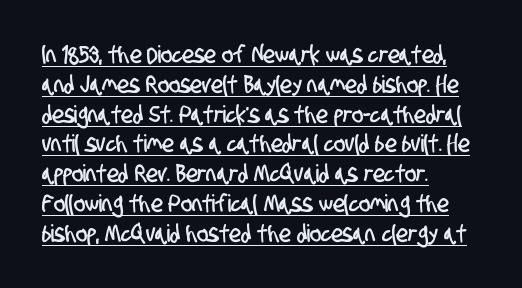
Glyph-to-glyph distance matches everyday printed text. What decoration does the sample have? An underline. In CSS terms this would be text-align: left.
